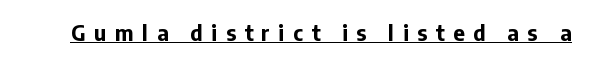
The image shows 22 px bold type, upright; set unusually wide letter spacing (+0.39 em), underlined.
